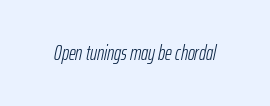
Q: Is the text bold? A: No.
Q: Is the text italic (slanted)? A: Yes, it leans right by about 12 degrees.
Q: Is the text underlined? A: No.
Q: Is the spacing between letters normal or unusually wide? A: Normal.
